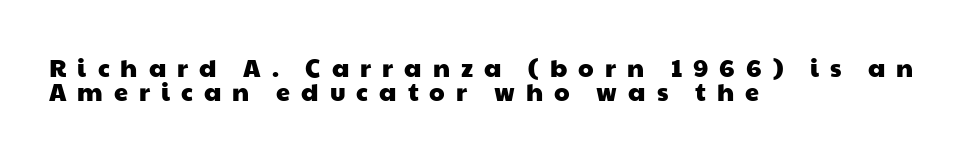
Does the copy run flush right? No — it runs flush left. This sample uses expanded letter spacing, leaving extra air between glyphs. Letters rest on an invisible, unmarked baseline. Successive baselines arrive quickly, one right under another.
